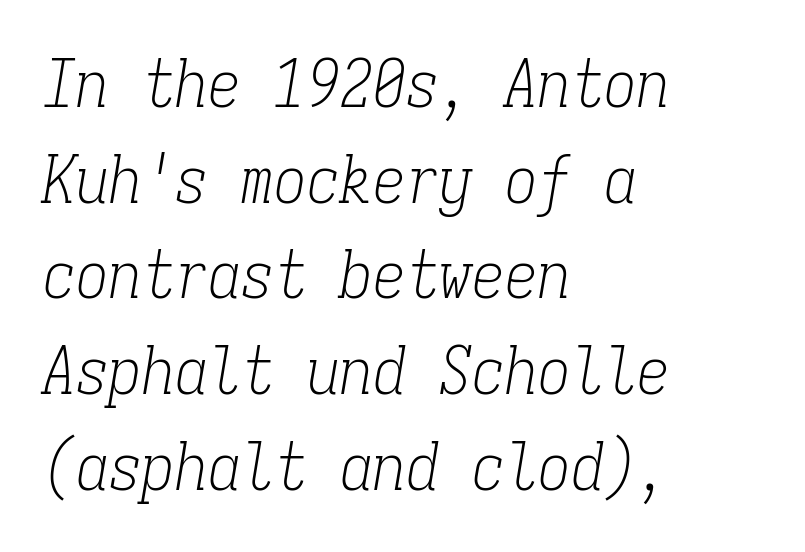
{"serif": "yes", "italic": "yes", "lean": "right", "slant_degrees": 9, "bold": "no", "weight": "light", "width": "condensed", "stroke_contrast": "low", "x_height": "medium", "monospaced": "yes", "underline": "no", "align": "left", "line_spacing": "normal", "line_spacing_ratio": 1.45, "letter_spacing": "normal", "letter_spacing_em": 0.0, "glyph_px": 66}
